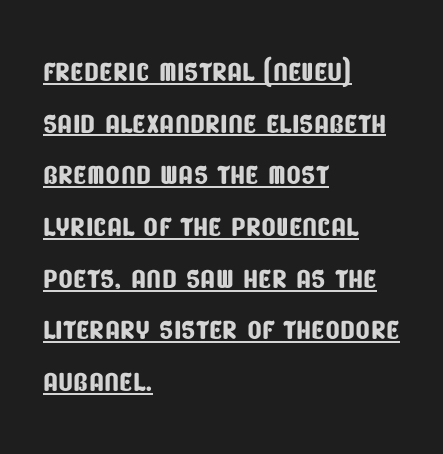
Q: Is the typeface a serif or a sans-serif typeface? A: Sans-serif.
Q: Is the text underlined? A: Yes.
Q: How is the paragraph aligned? A: Left-aligned.
Q: Is the spacing between letters normal or unusually wide? A: Normal.
Q: Is the spacing between lines tight, normal or loose? A: Normal.
Q: Width (condensed, normal, or wide)? A: Condensed.
Q: Stroke contrast? A: Low.
Q: x-height? A: Large.
Q: Monospaced? A: No.
